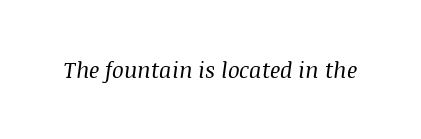
The letterforms sit shoulder to shoulder at normal distance. Each row of text sits above clean, open space. Posture: slanted. Weight: regular or lighter.
